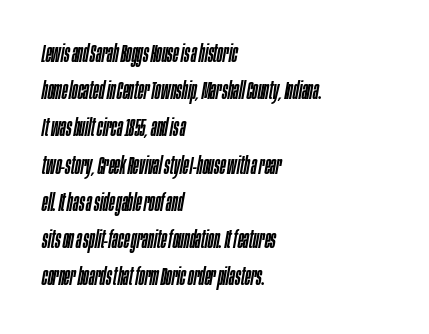
Tracking value appears to be zero — textbook default spacing. Horizontally, the lines are justified to the leading edge only. A typesetter would call this leading conventional body-copy spacing. The face used here has a pronounced slope to its letters. Unmarked baselines from the first word to the last.
